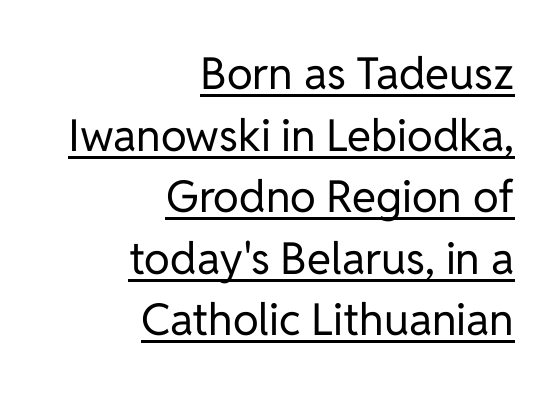
{"serif": "no", "italic": "no", "bold": "no", "weight": "regular", "width": "normal", "stroke_contrast": "low", "x_height": "medium", "monospaced": "no", "underline": "yes", "align": "right", "line_spacing": "normal", "line_spacing_ratio": 1.4, "letter_spacing": "normal", "letter_spacing_em": 0.0, "glyph_px": 44}
